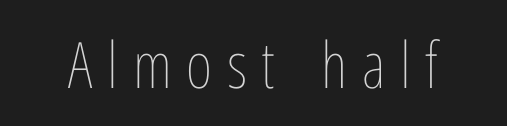
{"italic": "no", "bold": "no", "weight": "thin", "width": "condensed", "stroke_contrast": "low", "x_height": "medium", "monospaced": "no", "underline": "no", "letter_spacing": "wide", "letter_spacing_em": 0.23, "glyph_px": 64}
